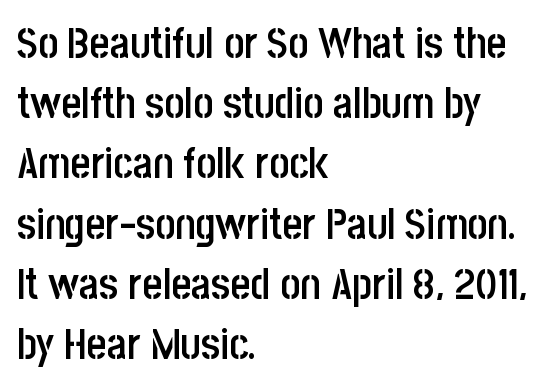
The line-height multiplier appears to be the usual default. Unmarked baselines from the first word to the last. In CSS terms this would be text-align: left. The glyphs in this specimen are sans serif. Look at the stroke-to-counter ratio: somewhat heavy, a semibold. The letters stand upright; this is a roman face.
